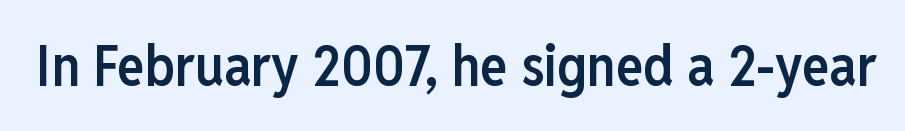
Q: Is the text bold? A: Semi-bold.
Q: Is the text italic (slanted)? A: No, it is upright.
Q: Is the typeface a serif or a sans-serif typeface? A: Sans-serif.
Q: Is the text underlined? A: No.
Q: Is the spacing between letters normal or unusually wide? A: Normal.
Q: Width (condensed, normal, or wide)? A: Condensed.
Q: Stroke contrast? A: Low.
Q: x-height? A: Medium.
Q: Monospaced? A: No.
